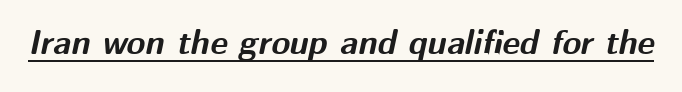
Caption: lettering with a line underneath. Compared with typical body copy, the letter spacing here is the same. The lettering tilts uniformly, giving the passage an italic look. A typesetter would call this proportional, since set widths differ per character. What weight is shown? A full bold with thick strokes.
